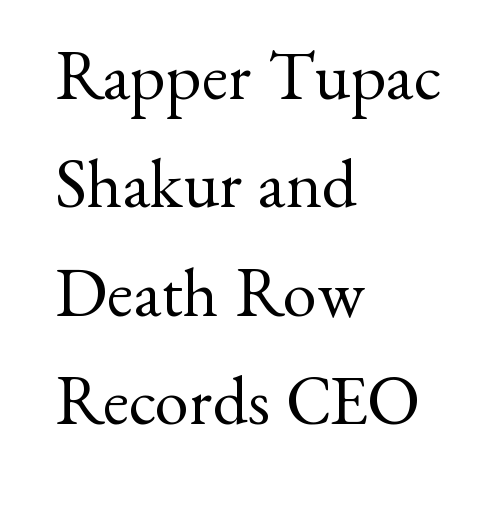
Q: Is the text bold? A: No.
Q: Is the text italic (slanted)? A: No, it is upright.
Q: Is the typeface a serif or a sans-serif typeface? A: Serif.
Q: Is the text underlined? A: No.
Q: How is the paragraph aligned? A: Left-aligned.
Q: Is the spacing between letters normal or unusually wide? A: Normal.
Q: Is the spacing between lines tight, normal or loose? A: Normal.
Q: Width (condensed, normal, or wide)? A: Normal.
Q: Stroke contrast? A: Medium.
Q: x-height? A: Small.
Q: Monospaced? A: No.
